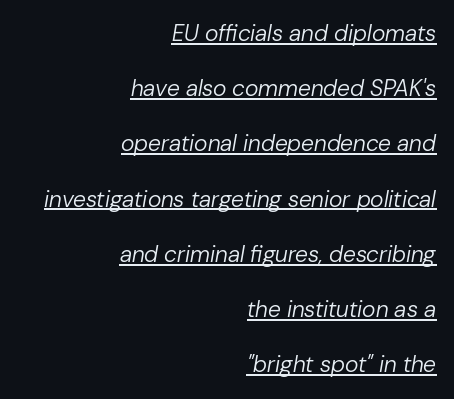
The rag falls on the left side of this text block. A rule runs beneath these lines of type. The passage shown stacks its lines with a broad gap. Compared with a typical body face, this is equally light or lighter still.
